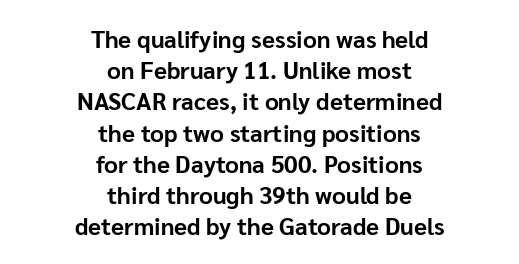
Q: Is the text bold? A: Yes.
Q: Is the text italic (slanted)? A: No, it is upright.
Q: Is the text underlined? A: No.
Q: How is the paragraph aligned? A: Centered.
Q: Is the spacing between letters normal or unusually wide? A: Normal.
Q: Is the spacing between lines tight, normal or loose? A: Normal.
